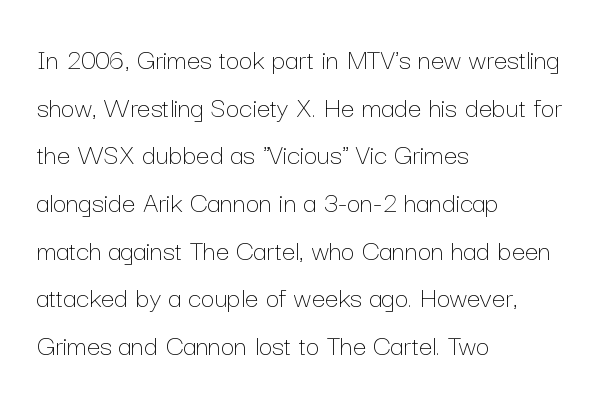
The image shows 30 px thin type, upright; set left-aligned, normal line spacing (1.59x), normal letter spacing, not underlined; low stroke contrast and a medium x-height.
